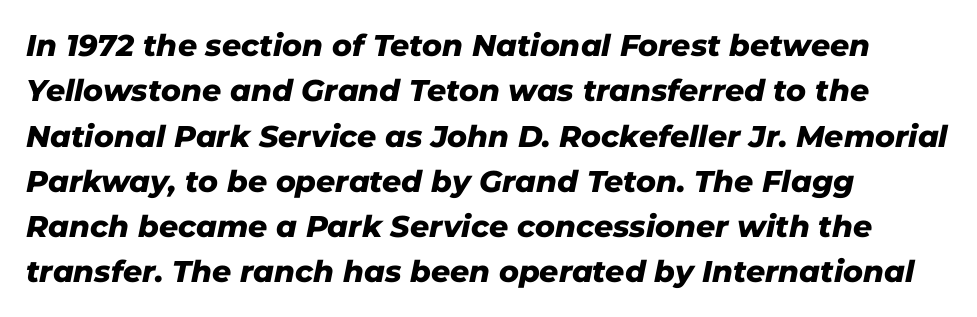
{"italic": "yes", "lean": "right", "slant_degrees": 11, "bold": "yes", "weight": "heavy", "width": "normal", "stroke_contrast": "low", "x_height": "medium", "monospaced": "no", "underline": "no", "align": "left", "line_spacing": "normal", "line_spacing_ratio": 1.51, "letter_spacing": "normal", "letter_spacing_em": 0.0, "glyph_px": 30}
